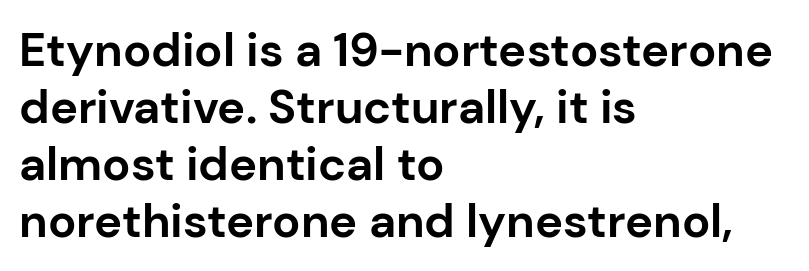
{"serif": "no", "italic": "no", "bold": "yes", "weight": "bold", "width": "normal", "stroke_contrast": "low", "x_height": "medium", "monospaced": "no", "underline": "no", "align": "left", "line_spacing_ratio": 1.21, "letter_spacing": "normal", "letter_spacing_em": 0.0, "glyph_px": 47}
